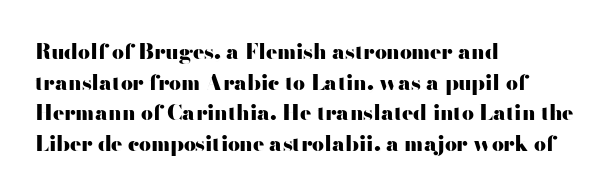
The image shows 21 px bold type, upright; set left-aligned, normal line spacing (1.46x), normal letter spacing, not underlined.
